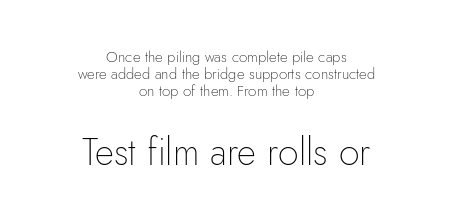
Stem width sits at or under what a default text font uses. Is there any slant? The stems are plumb. Typeset on center — no edge is straight. Students, note that the glyphs here touch the page at normal intervals.
